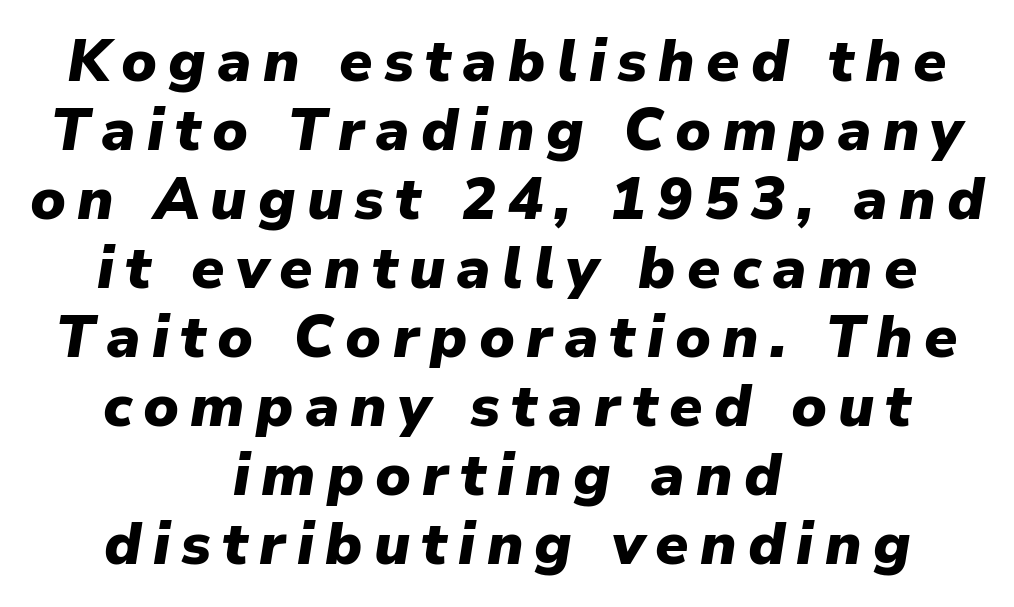
{"italic": "yes", "lean": "right", "slant_degrees": 9, "bold": "yes", "weight": "heavy", "width": "normal", "stroke_contrast": "low", "x_height": "medium", "monospaced": "no", "underline": "no", "align": "center", "line_spacing_ratio": 1.17, "glyph_px": 59}
